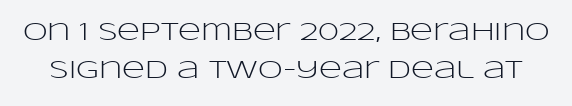
Q: Is the text bold? A: No.
Q: Is the text italic (slanted)? A: No, it is upright.
Q: Is the text underlined? A: No.
Q: Is the spacing between letters normal or unusually wide? A: Normal.
Q: Is the spacing between lines tight, normal or loose? A: Normal.
